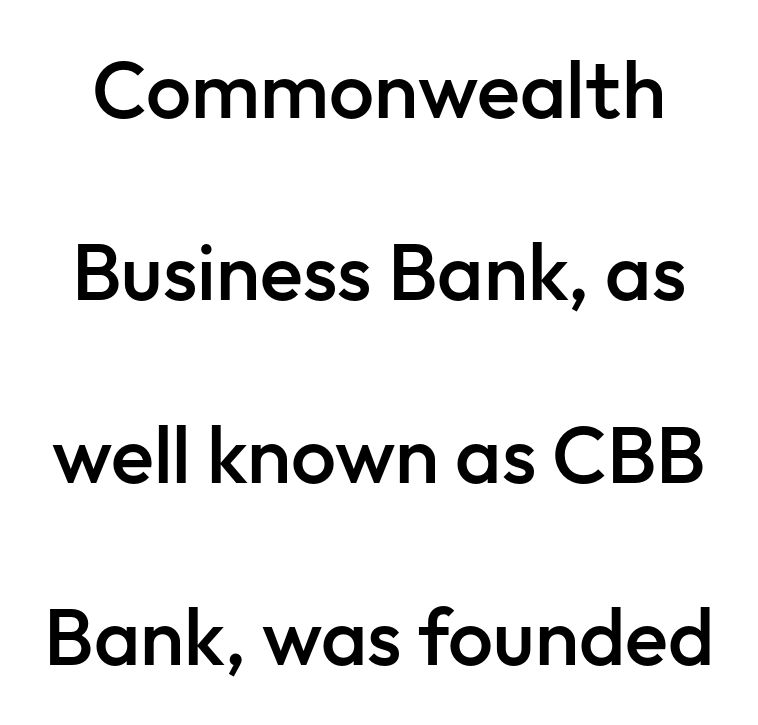
The image shows 80 px semibold sans-serif type, upright; set loose line spacing (2.28x), normal letter spacing, not underlined; low stroke contrast and a medium x-height.
